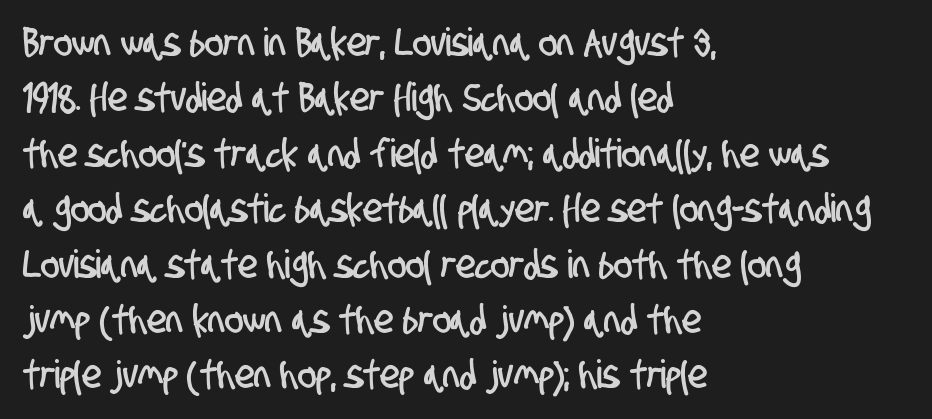
Is this a fixed-width face? No — the glyphs have proportional, varying widths. The passage shown is typeset with a sans-serif family. Standard letterfit; no display-style spreading of the glyphs. These lines stack with their left ends in a neat column. Descenders are the only things crossing below the line.
